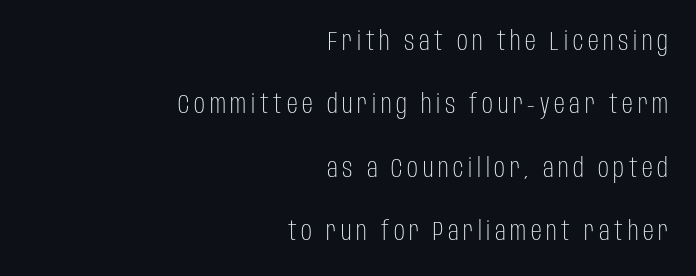
If you measured baseline to baseline, you'd find a long distance. Italic: no, the glyphs are upright roman. Anything drawn beneath the words? Only blank space. The typesetting does not lean heavy: it is not bold. Leftover space on each line is placed entirely before the opening word.
